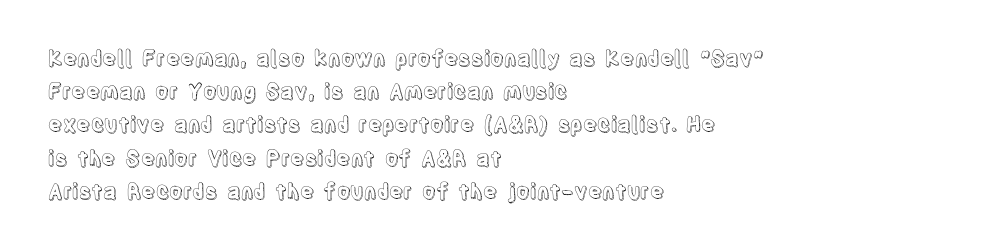
The image shows 21 px text type, upright; set left-aligned, normal line spacing (1.58x), normal letter spacing, not underlined.
